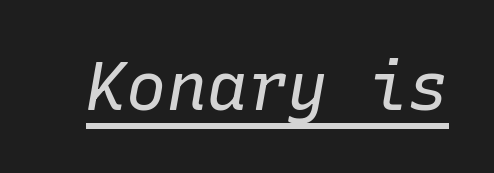
Is this a fixed-width face? Yes — each glyph sits in an identical cell. On a weight scale, this lands at 450 or below. The rendering applies a slant to the glyphs. Tracking here is standard; glyphs follow each other at the usual distance.
